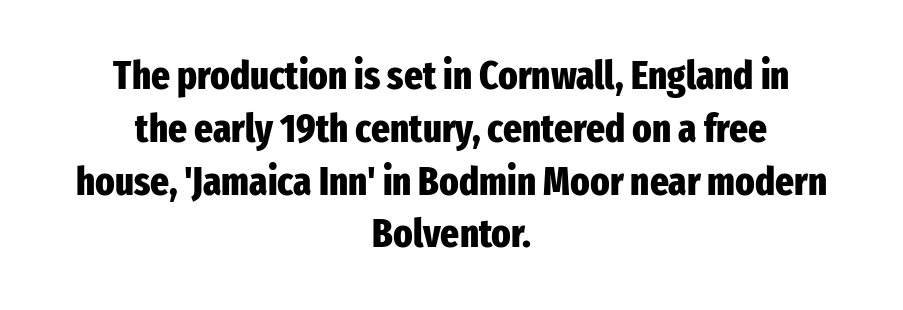
Q: Is the text bold? A: Yes.
Q: Is the text italic (slanted)? A: No, it is upright.
Q: Is the typeface a serif or a sans-serif typeface? A: Sans-serif.
Q: Is the text underlined? A: No.
Q: How is the paragraph aligned? A: Centered.
Q: Is the spacing between letters normal or unusually wide? A: Normal.
Q: Is the spacing between lines tight, normal or loose? A: Normal.
Q: Width (condensed, normal, or wide)? A: Condensed.
Q: Stroke contrast? A: Low.
Q: x-height? A: Medium.
Q: Monospaced? A: No.
